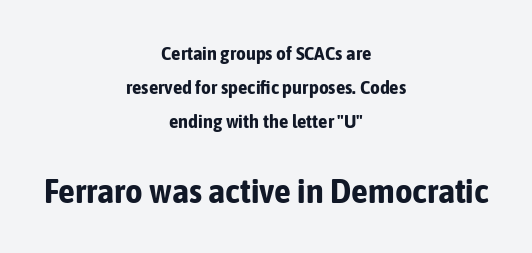
The letters stand upright; this is a roman face. Stroke terminals: plain, sans-serif. The letterforms sit shoulder to shoulder at normal distance. Note the varied advance widths — an 'i' is clearly narrower than an 'm'. Weight: bold.
